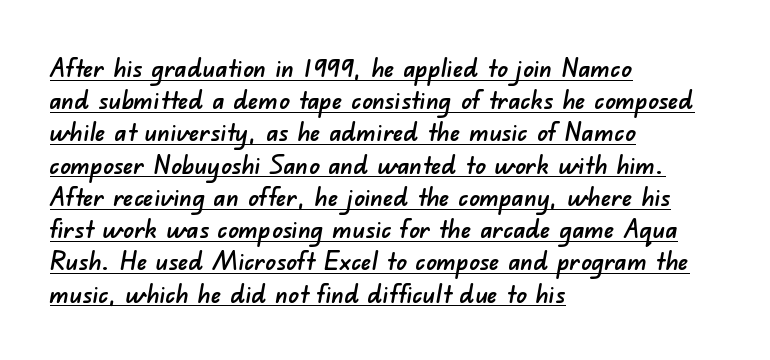
One-word summary of the alignment: left. Is there an underline? Yes — a line sits under the letters. Letter spacing: default.
